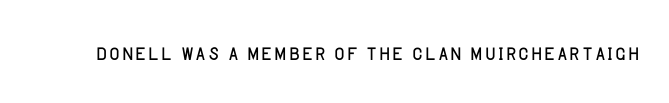
The image shows 28 px light sans-serif type, upright; set normal letter spacing, not underlined; low stroke contrast and a large x-height.
